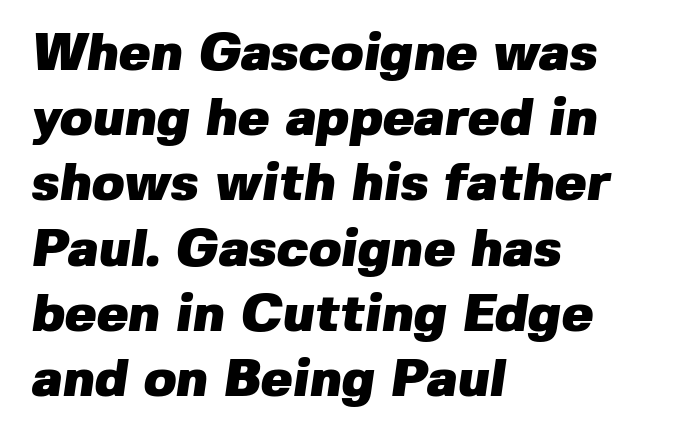
The image shows 53 px heavy sans-serif type; set left-aligned, line spacing 1.23x, normal letter spacing, not underlined; low stroke contrast and a medium x-height.
